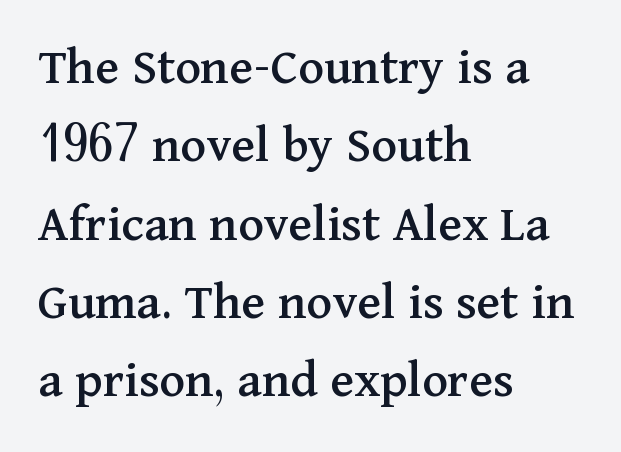
Q: Is the text italic (slanted)? A: No, it is upright.
Q: Is the typeface a serif or a sans-serif typeface? A: Serif.
Q: Is the text underlined? A: No.
Q: How is the paragraph aligned? A: Left-aligned.
Q: Is the spacing between letters normal or unusually wide? A: Normal.
Q: Is the spacing between lines tight, normal or loose? A: Normal.
Q: Width (condensed, normal, or wide)? A: Normal.
Q: Stroke contrast? A: Medium.
Q: x-height? A: Medium.
Q: Monospaced? A: No.
